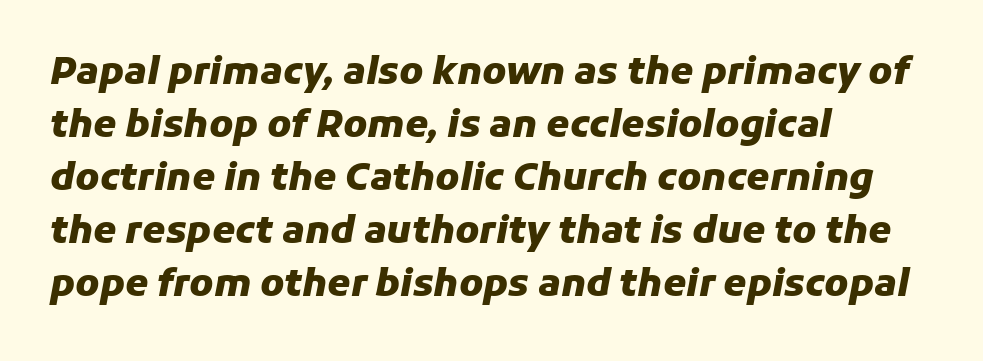
Q: Is the text bold? A: Yes.
Q: Is the text italic (slanted)? A: Yes, it leans right by about 11 degrees.
Q: Is the text underlined? A: No.
Q: How is the paragraph aligned? A: Left-aligned.
Q: Is the spacing between letters normal or unusually wide? A: Normal.
Q: Is the spacing between lines tight, normal or loose? A: Normal.
Q: Width (condensed, normal, or wide)? A: Normal.
Q: Stroke contrast? A: Low.
Q: x-height? A: Medium.
Q: Monospaced? A: No.
